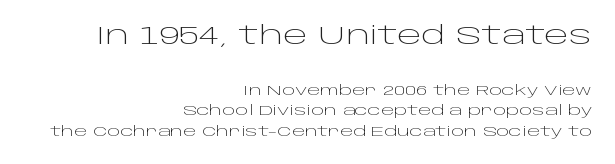
Words float on clear page, feet unadorned. Letters have the restrained weight of plain body copy at most. The typography opts for an upright posture over an oblique one. These lines keep a tight, regular rhythm from letter to letter. The initial chunk of copy outweighs the following chunk in type size.
